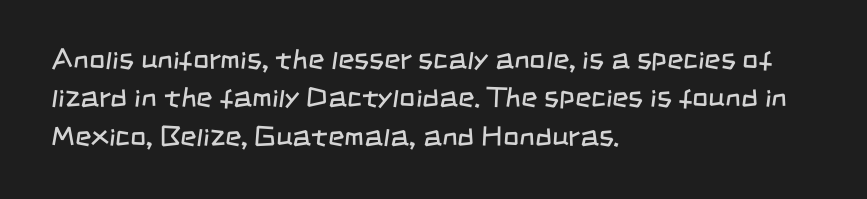
The space beneath each line is pristine and unruled. The typeface has the unassuming heft of standard copy or less. A typesetter would call this zero additional tracking. Observe the absence of serifs on each vertical stroke in this sample.
